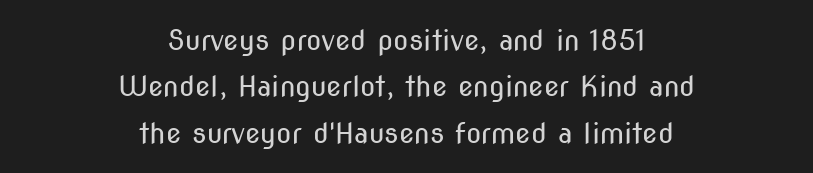
The image shows 28 px regular-weight, condensed sans-serif type, upright; set centered, normal line spacing (1.66x), normal letter spacing, not underlined; medium stroke contrast and a medium x-height.
